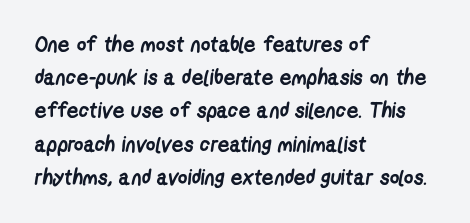
Heavy-handed strokes throughout: this text is bold. Decoration check: the copy has no underline. Leftover space on each line is placed entirely after the last word. What's the leading like? Ordinary, nothing unusual. Each word holds together tightly as a unit, with standard inter-letter gaps.
